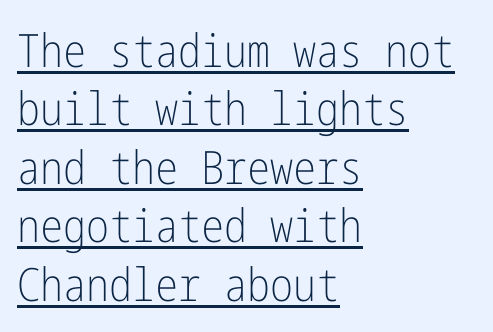
{"serif": "no", "italic": "no", "bold": "no", "weight": "light", "width": "condensed", "stroke_contrast": "low", "x_height": "medium", "underline": "yes", "align": "left", "line_spacing": "normal", "line_spacing_ratio": 1.27, "letter_spacing": "normal", "letter_spacing_em": 0.0, "glyph_px": 46}
